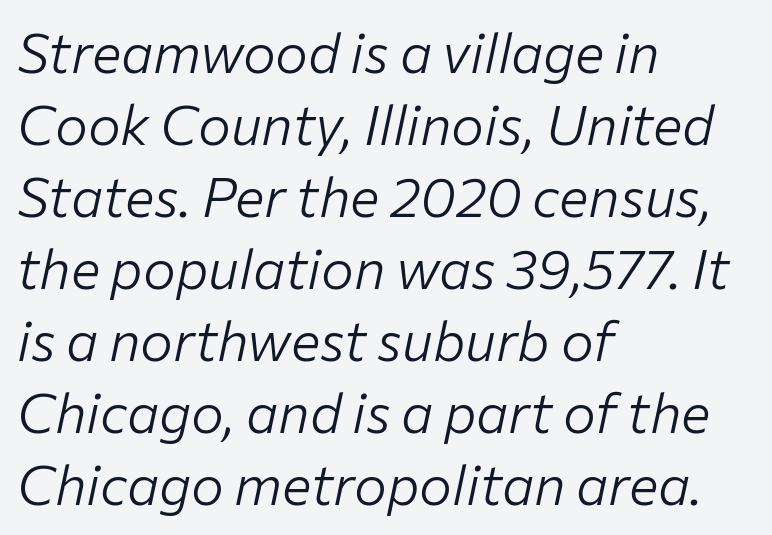
Q: Is the text bold? A: No.
Q: Is the text italic (slanted)? A: Yes, it leans right by about 12 degrees.
Q: Is the text underlined? A: No.
Q: How is the paragraph aligned? A: Left-aligned.
Q: Is the spacing between letters normal or unusually wide? A: Normal.
Q: Is the spacing between lines tight, normal or loose? A: Normal.
Q: Width (condensed, normal, or wide)? A: Normal.
Q: Stroke contrast? A: Low.
Q: x-height? A: Medium.
Q: Monospaced? A: No.
